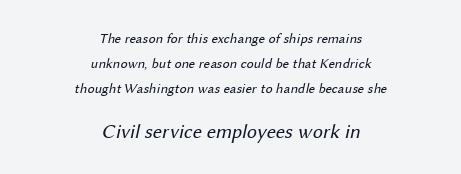
The image shows 20 px text type; set centered, line spacing 1.77x, normal letter spacing, not underlined; the second (bottom) block is 1.43x larger.
